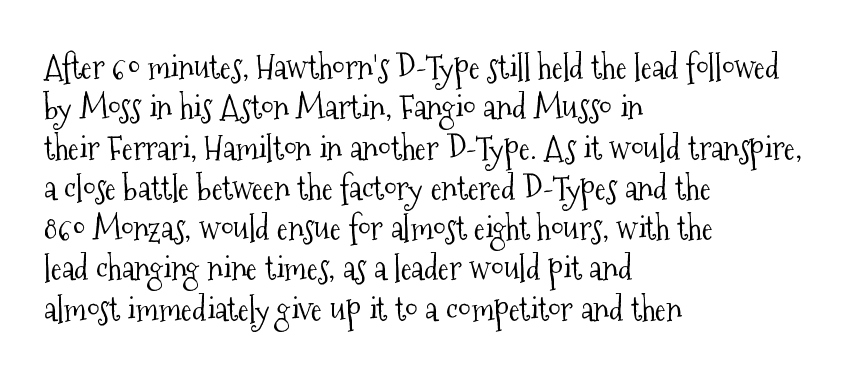
The text block is weighted toward the left margin, trailing off unevenly rightward. This sample uses an upright cut, with every glyph sitting square on the baseline. The characters are drawn with everyday or finer stroke widths. Underline: absent.
